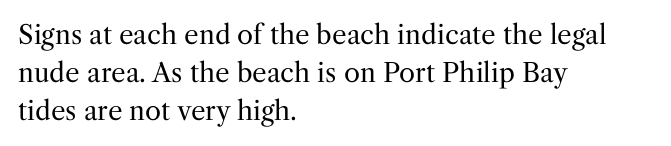
{"italic": "no", "bold": "no", "underline": "no", "align": "left", "line_spacing": "normal", "line_spacing_ratio": 1.47, "letter_spacing": "normal", "letter_spacing_em": 0.0, "glyph_px": 26}
